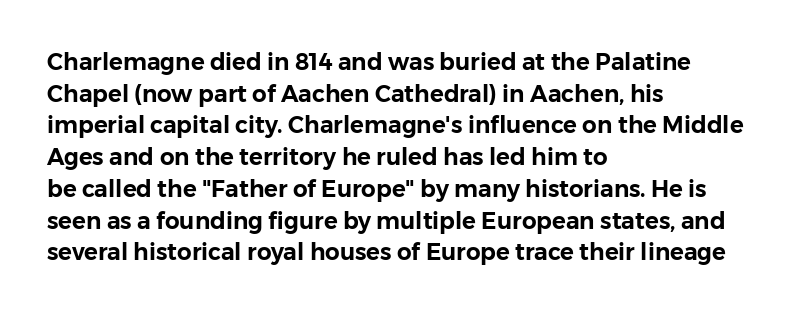
{"italic": "no", "underline": "no", "align": "left", "line_spacing": "normal", "line_spacing_ratio": 1.38, "letter_spacing": "normal", "letter_spacing_em": 0.0, "glyph_px": 23}
